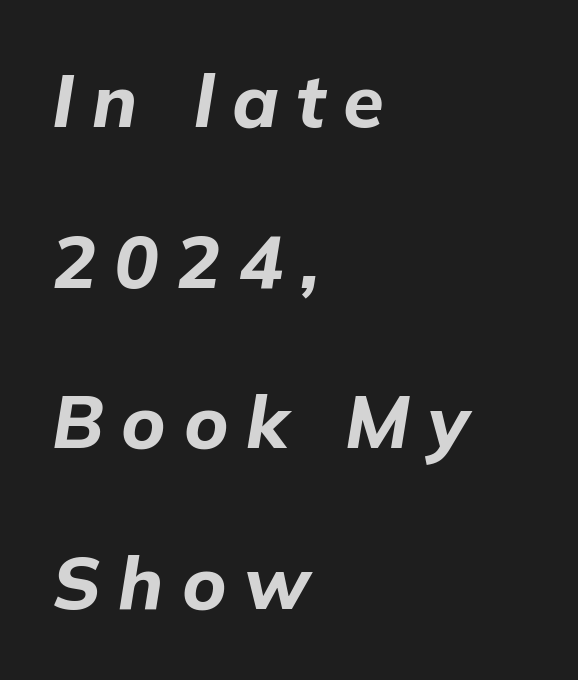
The rendering applies a slant to the glyphs. Loose tracking; the words dissolve into strings of separated letters. Descenders hang freely into open space. A typesetter would call this proportional, since set widths differ per character. Vertically, the passage feels expansive, rows floating well apart.
